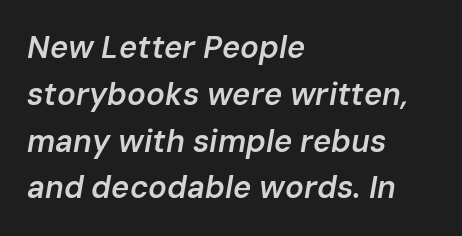
The image shows 31 px semibold type, italic (leaning right); set left-aligned, normal line spacing (1.51x), normal letter spacing, not underlined; low stroke contrast and a medium x-height.
